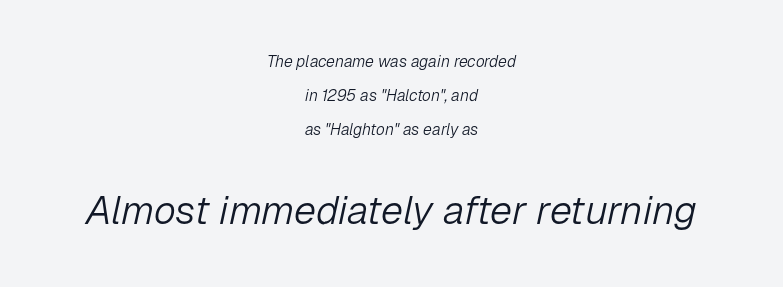
Q: Is the text bold? A: No.
Q: Is the text italic (slanted)? A: Yes, it leans right by about 12 degrees.
Q: Is the text underlined? A: No.
Q: How is the paragraph aligned? A: Centered.
Q: Is the spacing between letters normal or unusually wide? A: Normal.
Q: Is the spacing between lines tight, normal or loose? A: Loose.
Q: Which block of text is set in a larger size, the first (top) or the second (bottom)? A: The second (bottom) one.
Q: Width (condensed, normal, or wide)? A: Normal.
Q: Stroke contrast? A: Low.
Q: x-height? A: Medium.
Q: Monospaced? A: No.
